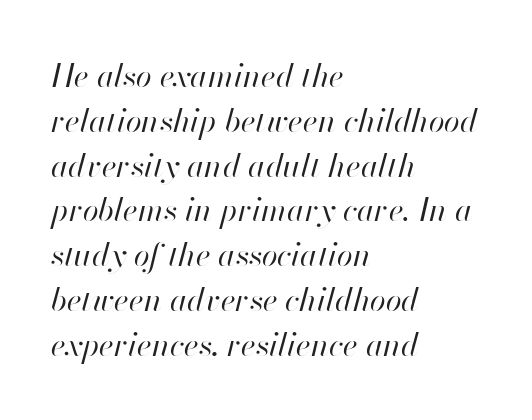
Q: Is the text bold? A: No.
Q: Is the text italic (slanted)? A: Yes, it leans right by about 13 degrees.
Q: Is the text underlined? A: No.
Q: How is the paragraph aligned? A: Left-aligned.
Q: Is the spacing between letters normal or unusually wide? A: Normal.
Q: Is the spacing between lines tight, normal or loose? A: Normal.
Q: Width (condensed, normal, or wide)? A: Normal.
Q: Stroke contrast? A: High.
Q: x-height? A: Small.
Q: Monospaced? A: No.
